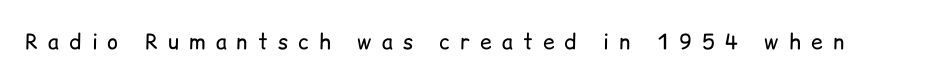
Q: Is the text bold? A: No.
Q: Is the text italic (slanted)? A: No, it is upright.
Q: Is the text underlined? A: No.
Q: Is the spacing between letters normal or unusually wide? A: Unusually wide.
